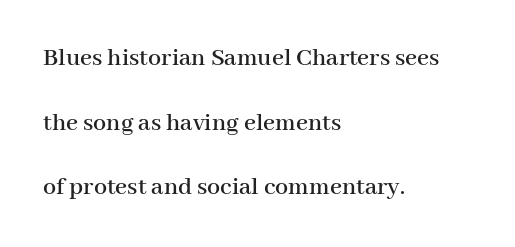
{"italic": "no", "underline": "no", "align": "left", "line_spacing": "loose", "line_spacing_ratio": 2.49, "letter_spacing": "normal", "letter_spacing_em": 0.0, "glyph_px": 26}
